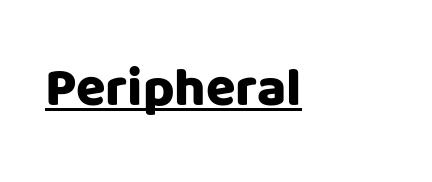
The typesetter chose a ragged-right arrangement here. Underline: present. The type is set solid horizontally, with unmodified tracking. Tall strokes in this sample are plumb rather than angled.
